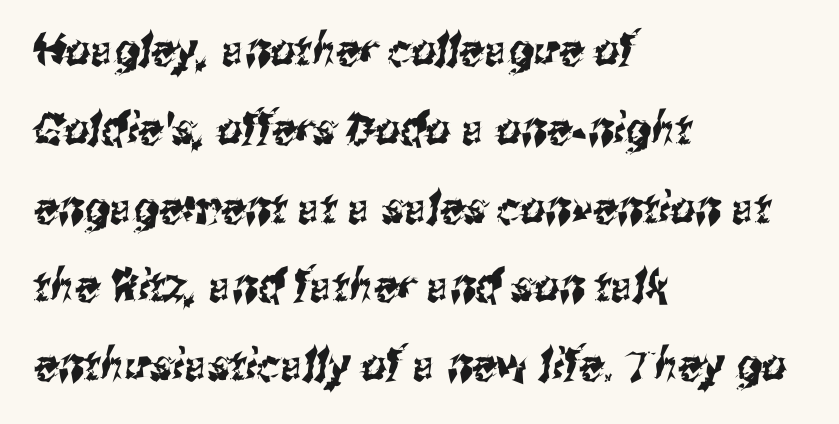
You could call the tracking neutral — neither tight nor loose. These lines are composed in type without serifs. Descender tails drop into unmarked territory. Proportional: the letters do not fall into vertical columns. Alignment: flush left.
